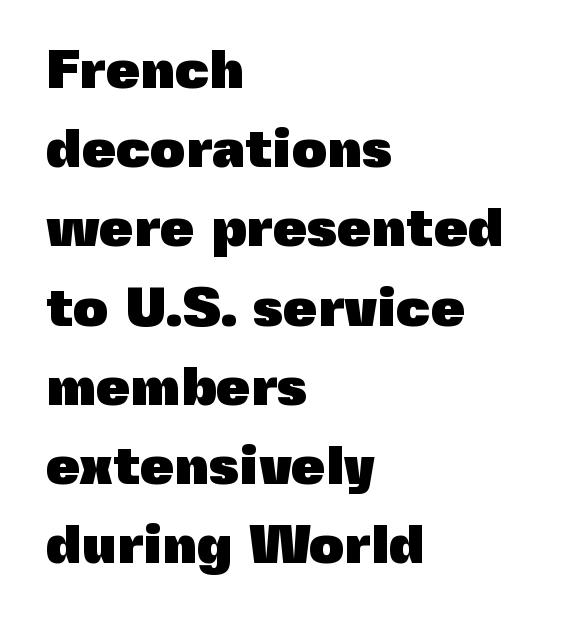
The image shows 55 px heavy sans-serif type, upright; set left-aligned, normal line spacing (1.44x), normal letter spacing, not underlined; a medium x-height.
